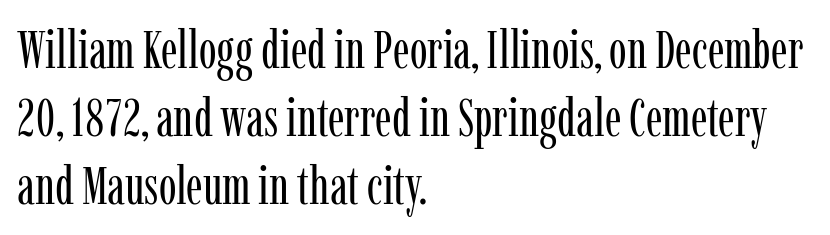
Q: Is the text bold? A: No.
Q: Is the text italic (slanted)? A: No, it is upright.
Q: Is the typeface a serif or a sans-serif typeface? A: Serif.
Q: Is the text underlined? A: No.
Q: How is the paragraph aligned? A: Left-aligned.
Q: Is the spacing between letters normal or unusually wide? A: Normal.
Q: Is the spacing between lines tight, normal or loose? A: Normal.
Q: Width (condensed, normal, or wide)? A: Condensed.
Q: Stroke contrast? A: Low.
Q: x-height? A: Medium.
Q: Monospaced? A: No.
